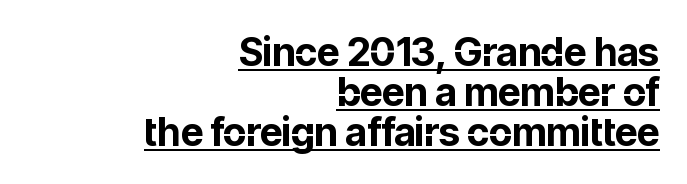
The image shows 39 px bold sans-serif type, upright; set right-aligned, tight line spacing (1.02x), normal letter spacing, underlined; low stroke contrast and a medium x-height.
